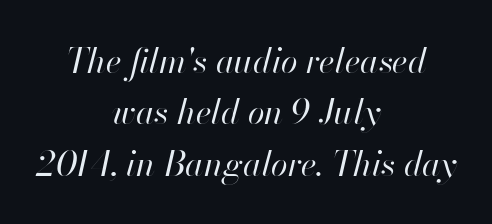
{"italic": "yes", "lean": "right", "slant_degrees": 13, "bold": "no", "weight": "regular", "width": "normal", "stroke_contrast": "high", "x_height": "small", "monospaced": "no", "underline": "no", "align": "center", "line_spacing": "normal", "line_spacing_ratio": 1.51, "letter_spacing": "normal", "letter_spacing_em": 0.0, "glyph_px": 34}
